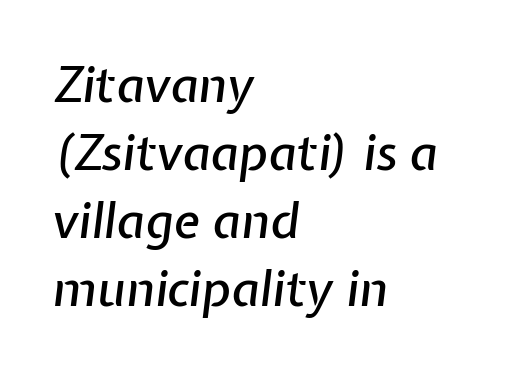
A normal amount of white space separates one row of letters from the next. This rendering leaves character spacing at its baseline value. These lines are rendered in a variable-pitch font. Quick note: italic. No word sits above an underline.
